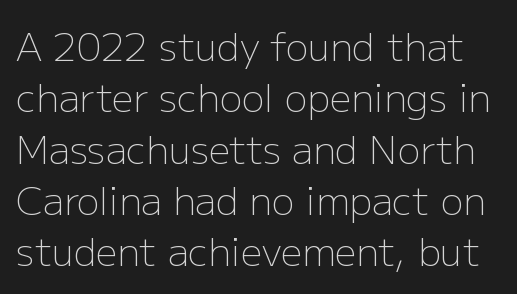
Q: Is the text bold? A: No.
Q: Is the text italic (slanted)? A: No, it is upright.
Q: Is the typeface a serif or a sans-serif typeface? A: Sans-serif.
Q: Is the text underlined? A: No.
Q: Is the spacing between letters normal or unusually wide? A: Normal.
Q: Is the spacing between lines tight, normal or loose? A: Normal.
Q: Width (condensed, normal, or wide)? A: Normal.
Q: Stroke contrast? A: Low.
Q: x-height? A: Medium.
Q: Monospaced? A: No.
